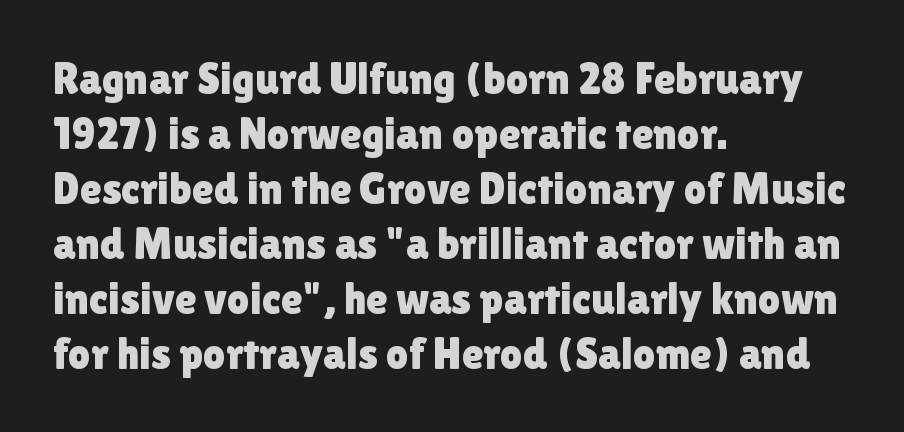
Q: Is the text italic (slanted)? A: No, it is upright.
Q: Is the typeface a serif or a sans-serif typeface? A: Sans-serif.
Q: Is the text underlined? A: No.
Q: How is the paragraph aligned? A: Left-aligned.
Q: Is the spacing between letters normal or unusually wide? A: Normal.
Q: Is the spacing between lines tight, normal or loose? A: Normal.
Q: Width (condensed, normal, or wide)? A: Normal.
Q: x-height? A: Medium.
Q: Monospaced? A: No.
